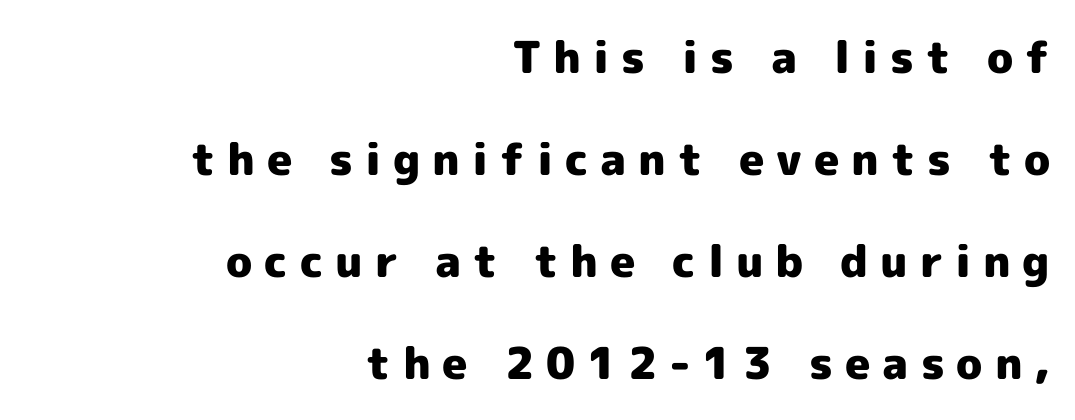
{"serif": "no", "italic": "no", "bold": "yes", "weight": "heavy", "width": "normal", "x_height": "medium", "monospaced": "no", "underline": "no", "align": "right", "line_spacing": "loose", "line_spacing_ratio": 2.32, "letter_spacing": "wide", "letter_spacing_em": 0.27, "glyph_px": 44}
